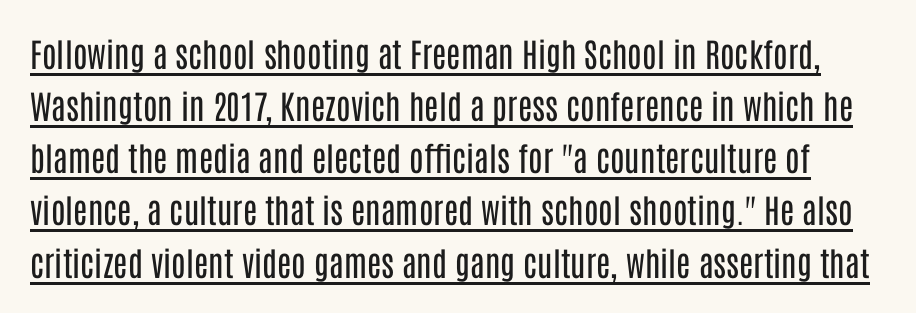
I'd call this a sans setting — the letters go barefoot. Students, observe the line beneath the letters — that is underlining. Character widths vary here, with narrow letters taking less room than wide ones. Leading: standard. In terms of letterspacing, this is plain default setting. Unbolded letterforms with no extra heft.
